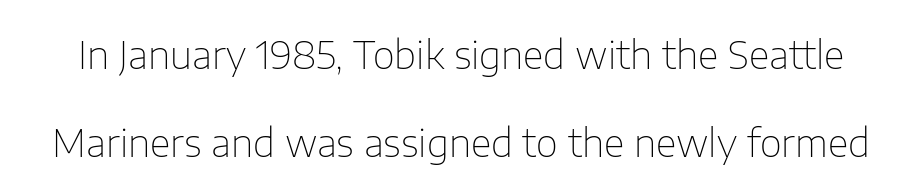
{"serif": "no", "italic": "no", "bold": "no", "weight": "thin", "width": "normal", "stroke_contrast": "low", "x_height": "medium", "monospaced": "no", "underline": "no", "line_spacing": "loose", "line_spacing_ratio": 2.32, "letter_spacing": "normal", "letter_spacing_em": 0.0, "glyph_px": 38}
